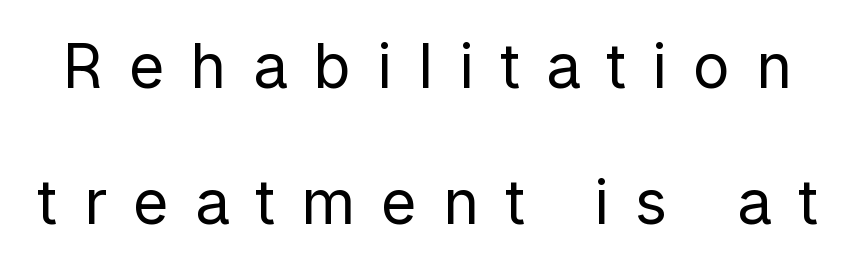
Q: Is the text bold? A: No.
Q: Is the text italic (slanted)? A: No, it is upright.
Q: Is the typeface a serif or a sans-serif typeface? A: Sans-serif.
Q: Is the text underlined? A: No.
Q: Is the spacing between letters normal or unusually wide? A: Unusually wide.
Q: Is the spacing between lines tight, normal or loose? A: Loose.
Q: Width (condensed, normal, or wide)? A: Normal.
Q: Stroke contrast? A: Low.
Q: x-height? A: Medium.
Q: Monospaced? A: No.
